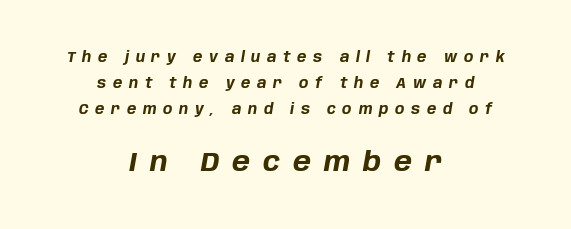
The image shows 27 px bold type, italic (leaning right); set centered, line spacing 1.85x, unusually wide letter spacing (+0.48 em), not underlined; the second (bottom) block is 1.93x larger.
